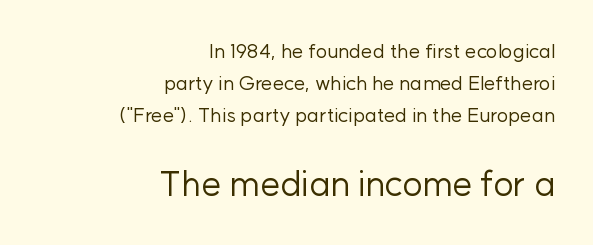
The image shows 35 px regular-weight sans-serif type, upright; set right-aligned, normal line spacing (1.59x), normal letter spacing, not underlined; the second (bottom) block is 1.75x larger; low stroke contrast and a medium x-height.
